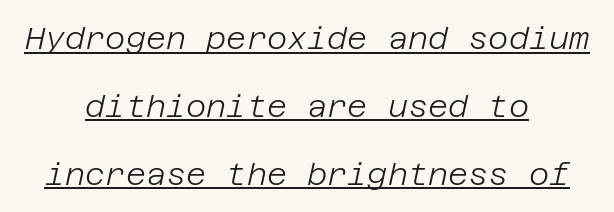
Q: Is the text bold? A: No.
Q: Is the text italic (slanted)? A: Yes, it leans right by about 12 degrees.
Q: Is the text underlined? A: Yes.
Q: How is the paragraph aligned? A: Centered.
Q: Is the spacing between letters normal or unusually wide? A: Normal.
Q: Is the spacing between lines tight, normal or loose? A: Loose.
Q: Width (condensed, normal, or wide)? A: Normal.
Q: Stroke contrast? A: Low.
Q: x-height? A: Large.
